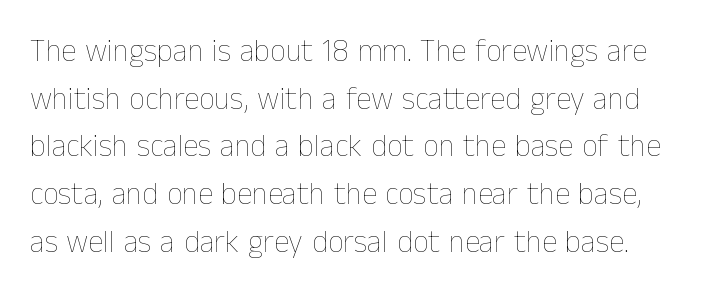
{"italic": "no", "bold": "no", "weight": "thin", "width": "normal", "stroke_contrast": "low", "x_height": "medium", "monospaced": "no", "underline": "no", "line_spacing": "normal", "line_spacing_ratio": 1.54, "letter_spacing": "normal", "letter_spacing_em": 0.0, "glyph_px": 31}
